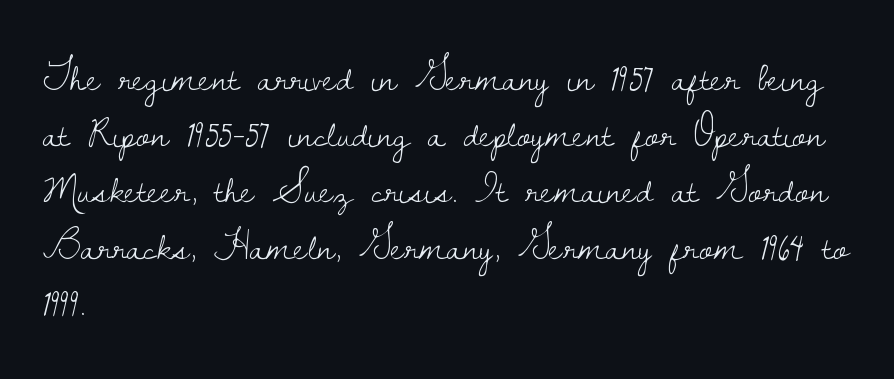
Summary of vertical rhythm: regular, with standard interline spacing. The type family on display is of the serif kind. The strokes are not fattened; the text isn't bold. Characters follow at the spacing the type designer built in.
